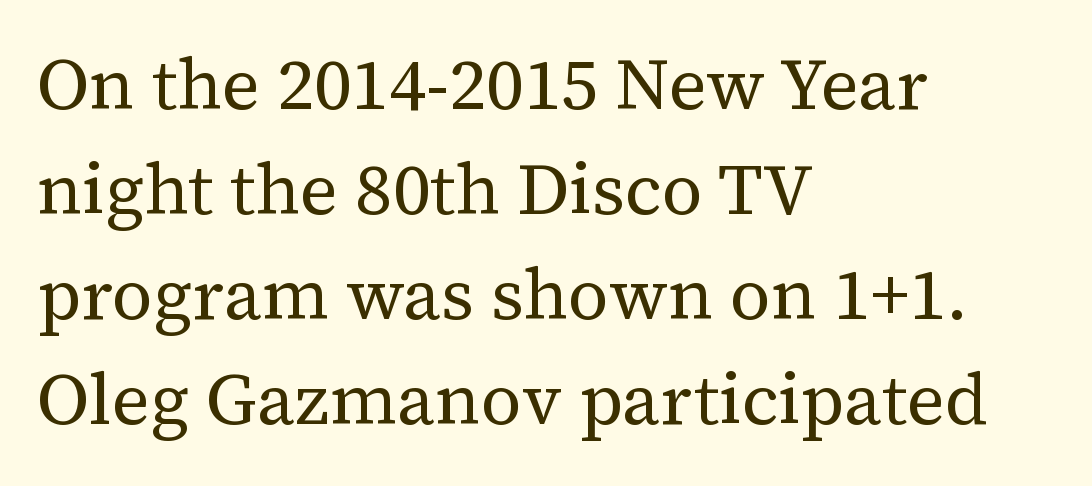
{"serif": "yes", "italic": "no", "bold": "no", "weight": "regular", "width": "normal", "stroke_contrast": "medium", "x_height": "medium", "monospaced": "no", "underline": "no", "align": "left", "line_spacing": "normal", "line_spacing_ratio": 1.46, "letter_spacing": "normal", "letter_spacing_em": 0.0, "glyph_px": 72}
